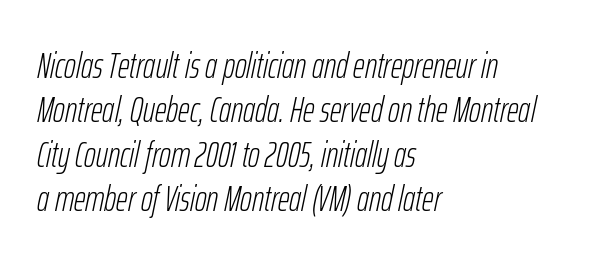
{"italic": "yes", "lean": "right", "slant_degrees": 12, "bold": "no", "weight": "light", "width": "condensed", "stroke_contrast": "low", "x_height": "medium", "monospaced": "no", "underline": "no", "align": "left", "line_spacing_ratio": 1.23, "letter_spacing": "normal", "letter_spacing_em": 0.0, "glyph_px": 36}
